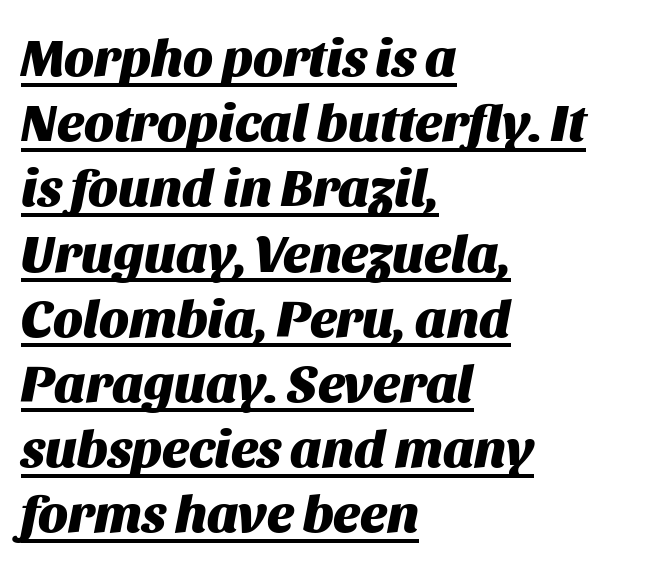
Q: Is the text bold? A: Yes.
Q: Is the text italic (slanted)? A: Yes, it leans right by about 11 degrees.
Q: Is the text underlined? A: Yes.
Q: How is the paragraph aligned? A: Left-aligned.
Q: Is the spacing between letters normal or unusually wide? A: Normal.
Q: Width (condensed, normal, or wide)? A: Normal.
Q: Stroke contrast? A: Medium.
Q: x-height? A: Large.
Q: Monospaced? A: No.
